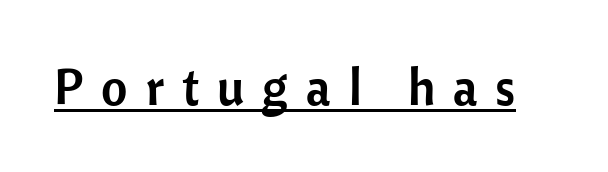
The image shows 51 px sans-serif type, upright; set unusually wide letter spacing (+0.35 em), underlined; low stroke contrast and a medium x-height.
